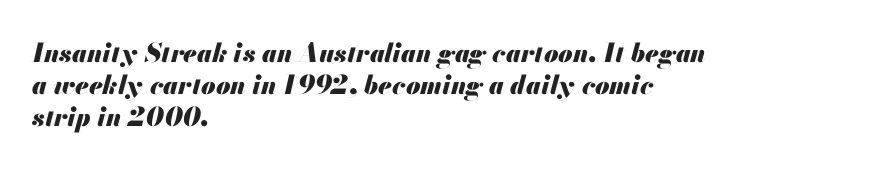
{"italic": "yes", "lean": "right", "slant_degrees": 13, "bold": "yes", "underline": "no", "align": "left", "line_spacing_ratio": 1.23, "letter_spacing": "normal", "letter_spacing_em": 0.0, "glyph_px": 26}
